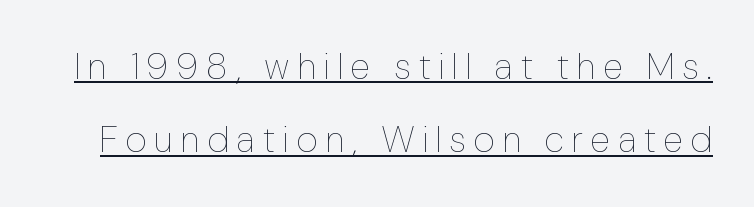
Q: Is the text bold? A: No.
Q: Is the text italic (slanted)? A: No, it is upright.
Q: Is the text underlined? A: Yes.
Q: Is the spacing between letters normal or unusually wide? A: Unusually wide.
Q: Is the spacing between lines tight, normal or loose? A: Loose.
Q: Width (condensed, normal, or wide)? A: Condensed.
Q: Stroke contrast? A: Low.
Q: x-height? A: Medium.
Q: Monospaced? A: No.
